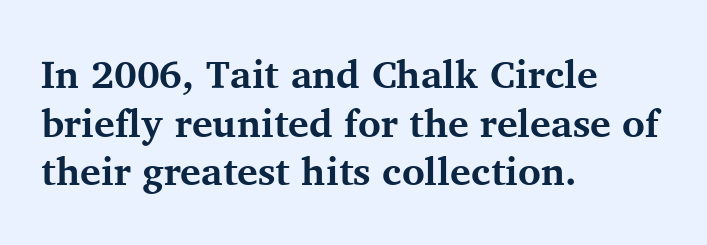
The glyphs are unaccompanied by any horizontal stroke below them. Little horizontal feet cap the strokes, marking this as serif type. These words are printed bold, with thick strokes throughout. The letters stand straight up with perfectly vertical stems. Do the characters align in a grid? No, the font is proportional. These lines stack with their left ends in a neat column.
